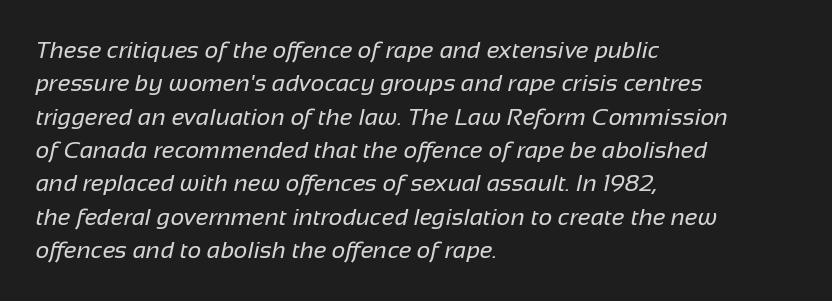
The image shows 24 px text type; set left-aligned, normal line spacing (1.39x), normal letter spacing, not underlined.
